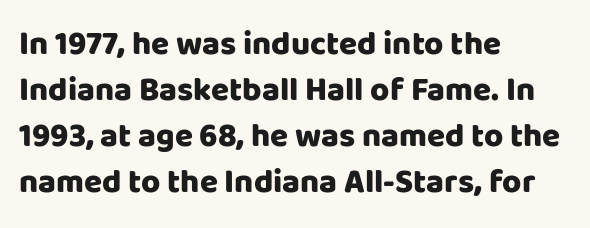
The type is set solid horizontally, with unmodified tracking. Weight check: bold — yes, fully. Does the copy run flush right? No — it runs flush left. Each letter keeps its own natural width here, so spacing adapts to shape.
